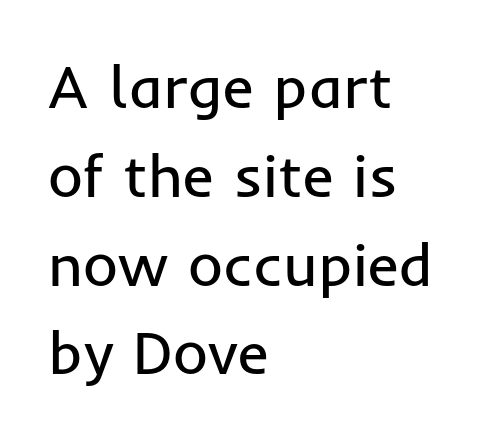
Q: Is the text bold? A: No.
Q: Is the text italic (slanted)? A: No, it is upright.
Q: Is the typeface a serif or a sans-serif typeface? A: Sans-serif.
Q: Is the text underlined? A: No.
Q: How is the paragraph aligned? A: Left-aligned.
Q: Is the spacing between letters normal or unusually wide? A: Normal.
Q: Is the spacing between lines tight, normal or loose? A: Normal.
Q: Width (condensed, normal, or wide)? A: Normal.
Q: Stroke contrast? A: Low.
Q: x-height? A: Medium.
Q: Monospaced? A: No.
